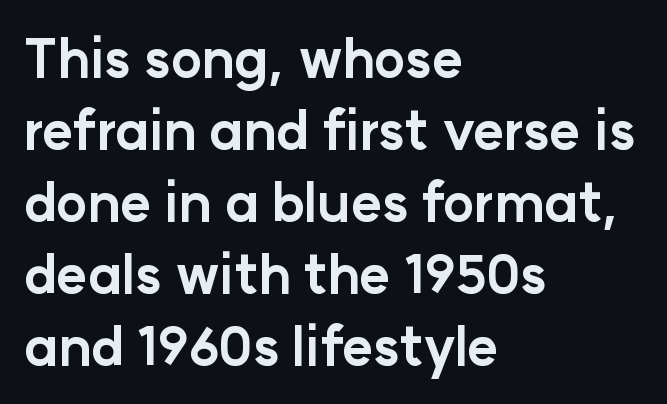
{"serif": "no", "italic": "no", "bold": "yes", "weight": "bold", "width": "normal", "stroke_contrast": "low", "x_height": "medium", "monospaced": "no", "underline": "no", "align": "left", "line_spacing": "normal", "line_spacing_ratio": 1.36, "letter_spacing": "normal", "letter_spacing_em": 0.0, "glyph_px": 53}
